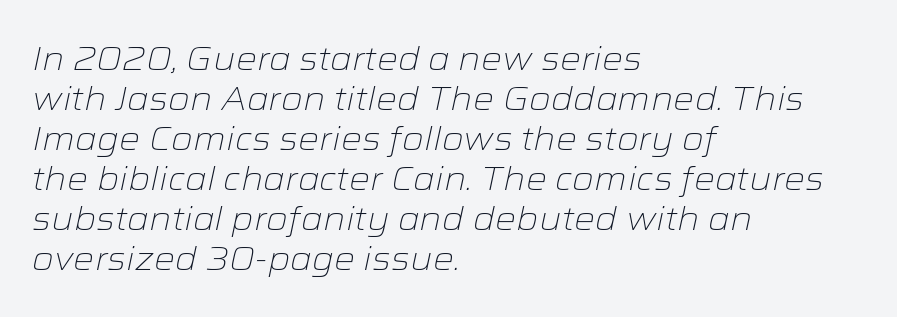
{"italic": "yes", "lean": "right", "slant_degrees": 12, "bold": "no", "weight": "light", "width": "wide", "stroke_contrast": "low", "x_height": "medium", "monospaced": "no", "underline": "no", "align": "left", "line_spacing_ratio": 1.21, "letter_spacing": "normal", "letter_spacing_em": 0.0, "glyph_px": 33}
